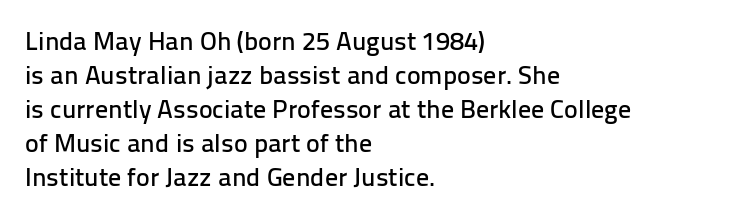
Q: Is the text italic (slanted)? A: No, it is upright.
Q: Is the text underlined? A: No.
Q: How is the paragraph aligned? A: Left-aligned.
Q: Is the spacing between letters normal or unusually wide? A: Normal.
Q: Is the spacing between lines tight, normal or loose? A: Normal.
